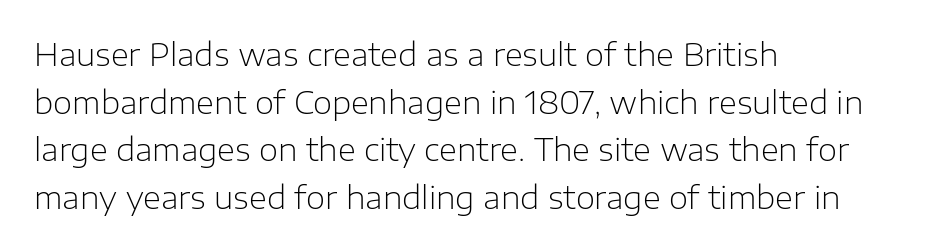
The image shows 31 px light sans-serif type, upright; set left-aligned, normal line spacing (1.54x), normal letter spacing, not underlined; low stroke contrast and a medium x-height.
